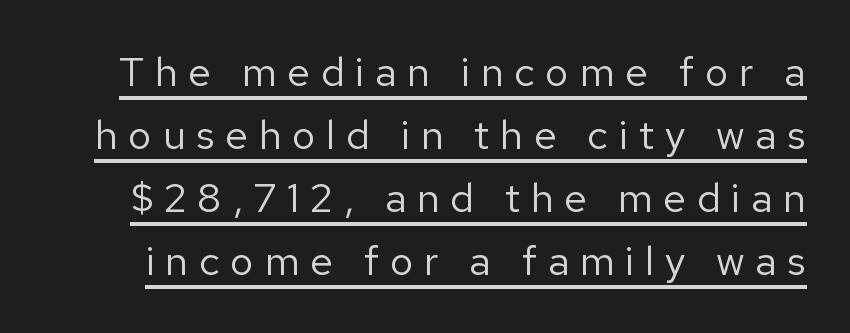
Q: Is the text bold? A: No.
Q: Is the text italic (slanted)? A: No, it is upright.
Q: Is the typeface a serif or a sans-serif typeface? A: Sans-serif.
Q: Is the text underlined? A: Yes.
Q: Is the spacing between letters normal or unusually wide? A: Unusually wide.
Q: Is the spacing between lines tight, normal or loose? A: Normal.
Q: Width (condensed, normal, or wide)? A: Normal.
Q: Stroke contrast? A: Low.
Q: x-height? A: Medium.
Q: Monospaced? A: No.
